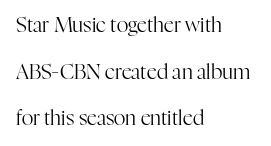
You can tell it's not italic because the verticals are truly vertical. The gaps between neighbouring characters are ordinary and unremarkable. The lines are quadded left. A quiet, ordinary-to-light weight characterises the typeface.
